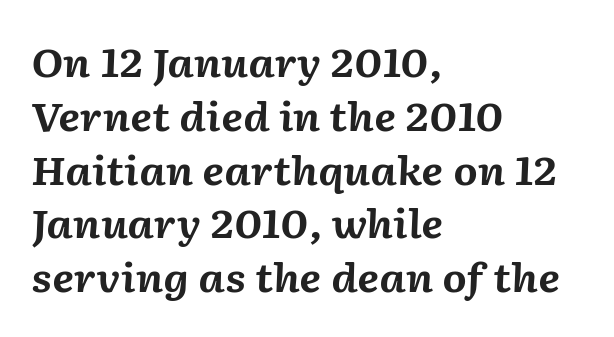
{"italic": "yes", "lean": "right", "slant_degrees": 2, "bold": "yes", "weight": "bold", "width": "normal", "stroke_contrast": "medium", "x_height": "medium", "monospaced": "no", "underline": "no", "align": "left", "line_spacing": "normal", "line_spacing_ratio": 1.38, "letter_spacing": "normal", "letter_spacing_em": 0.0, "glyph_px": 39}
